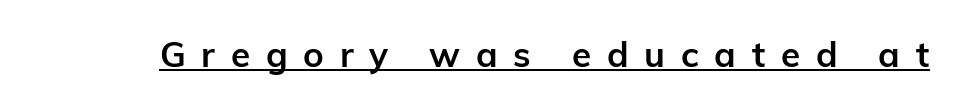
Q: Is the text bold? A: Yes.
Q: Is the text italic (slanted)? A: No, it is upright.
Q: Is the typeface a serif or a sans-serif typeface? A: Sans-serif.
Q: Is the text underlined? A: Yes.
Q: Is the spacing between letters normal or unusually wide? A: Unusually wide.
Q: Width (condensed, normal, or wide)? A: Normal.
Q: Stroke contrast? A: Low.
Q: x-height? A: Medium.
Q: Monospaced? A: No.
